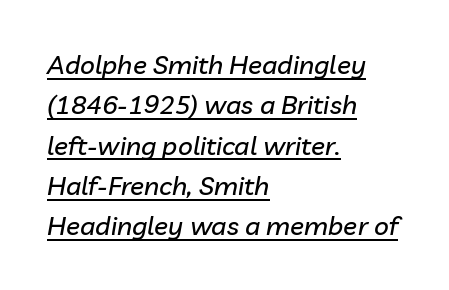
{"italic": "yes", "lean": "right", "slant_degrees": 10, "underline": "yes", "align": "left", "line_spacing": "normal", "line_spacing_ratio": 1.55, "letter_spacing": "normal", "letter_spacing_em": 0.0, "glyph_px": 26}
